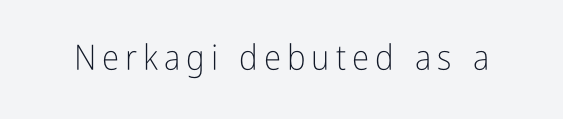
Q: Is the text bold? A: No.
Q: Is the text italic (slanted)? A: No, it is upright.
Q: Is the typeface a serif or a sans-serif typeface? A: Sans-serif.
Q: Is the text underlined? A: No.
Q: Width (condensed, normal, or wide)? A: Condensed.
Q: Stroke contrast? A: Low.
Q: x-height? A: Medium.
Q: Monospaced? A: No.
